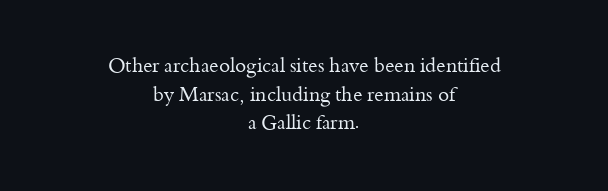
Q: Is the text bold? A: No.
Q: Is the text italic (slanted)? A: No, it is upright.
Q: Is the text underlined? A: No.
Q: How is the paragraph aligned? A: Centered.
Q: Is the spacing between letters normal or unusually wide? A: Normal.
Q: Is the spacing between lines tight, normal or loose? A: Normal.
